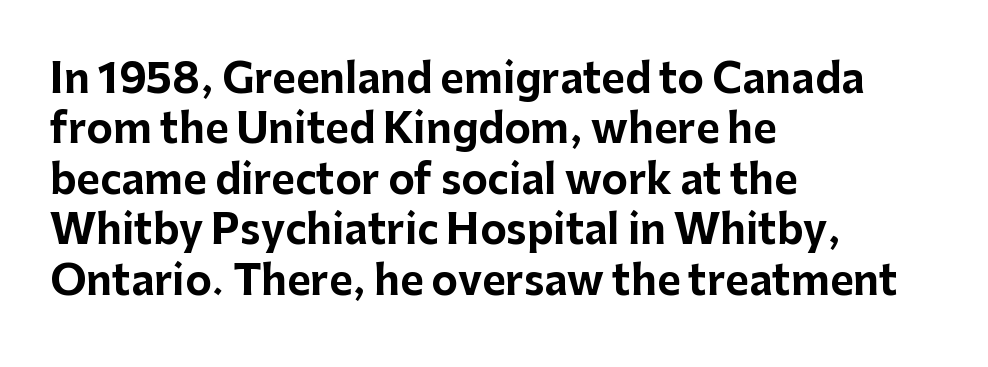
The image shows 40 px bold sans-serif type, upright; set left-aligned, normal line spacing (1.26x), normal letter spacing, not underlined; low stroke contrast and a medium x-height.
